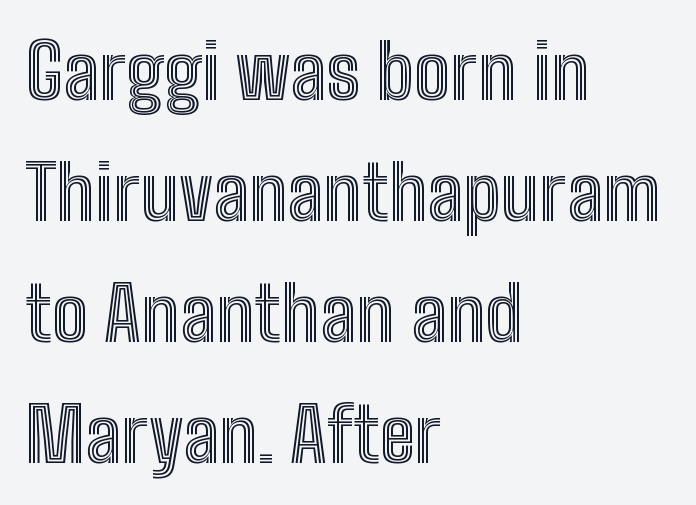
{"italic": "no", "width": "condensed", "x_height": "medium", "monospaced": "no", "underline": "no", "align": "left", "line_spacing": "normal", "line_spacing_ratio": 1.59, "letter_spacing": "normal", "letter_spacing_em": 0.0, "glyph_px": 76}
